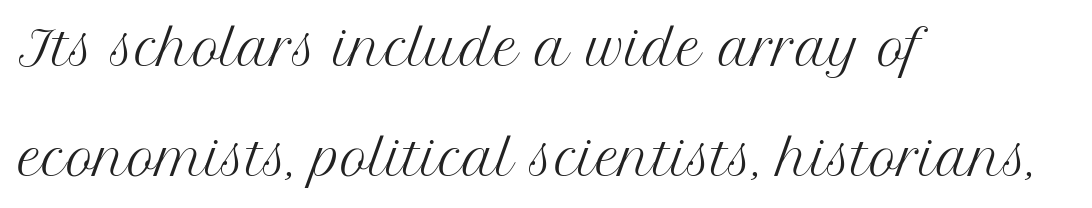
{"bold": "no", "weight": "regular", "width": "normal", "stroke_contrast": "medium", "x_height": "medium", "monospaced": "no", "underline": "no", "align": "left", "line_spacing": "loose", "line_spacing_ratio": 2.34, "letter_spacing": "normal", "letter_spacing_em": 0.0, "glyph_px": 47}
